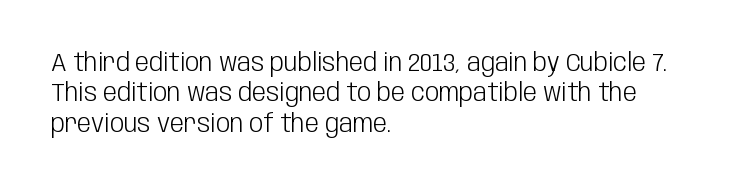
Q: Is the text bold? A: No.
Q: Is the text italic (slanted)? A: No, it is upright.
Q: Is the text underlined? A: No.
Q: How is the paragraph aligned? A: Left-aligned.
Q: Is the spacing between letters normal or unusually wide? A: Normal.
